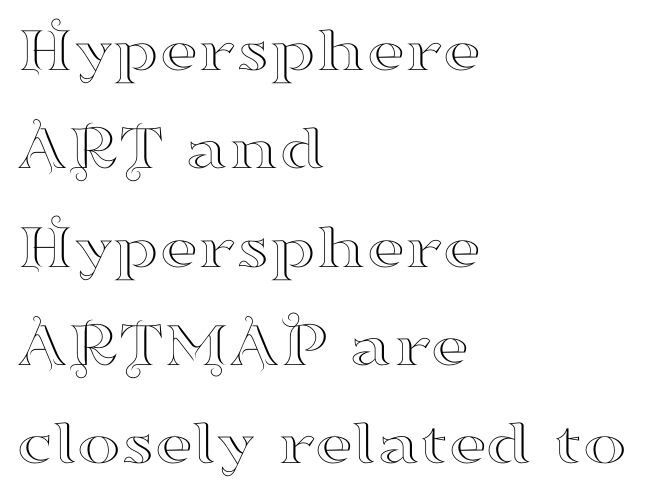
The image shows 66 px wide serif type, upright; set left-aligned, normal line spacing (1.49x), normal letter spacing, not underlined; high stroke contrast and a small x-height.
